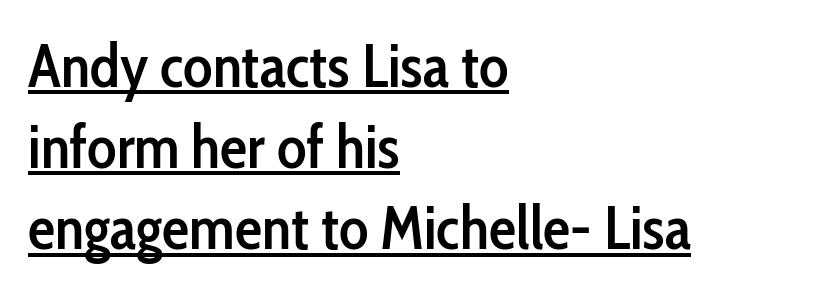
Q: Is the text bold? A: Semi-bold.
Q: Is the text italic (slanted)? A: No, it is upright.
Q: Is the typeface a serif or a sans-serif typeface? A: Sans-serif.
Q: Is the text underlined? A: Yes.
Q: How is the paragraph aligned? A: Left-aligned.
Q: Is the spacing between letters normal or unusually wide? A: Normal.
Q: Is the spacing between lines tight, normal or loose? A: Normal.
Q: Width (condensed, normal, or wide)? A: Condensed.
Q: Stroke contrast? A: Low.
Q: x-height? A: Medium.
Q: Monospaced? A: No.
